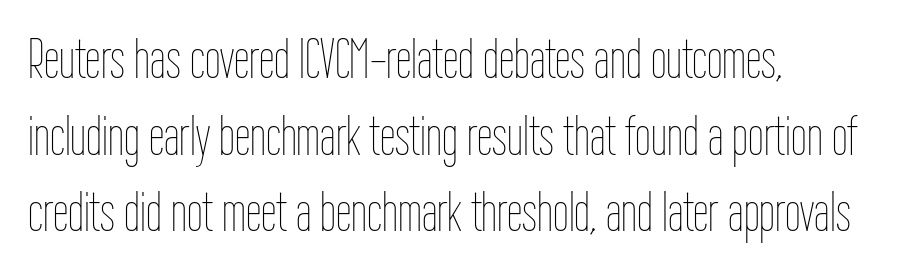
{"italic": "no", "bold": "no", "weight": "thin", "width": "condensed", "stroke_contrast": "low", "x_height": "medium", "monospaced": "no", "underline": "no", "align": "left", "line_spacing": "normal", "line_spacing_ratio": 1.37, "letter_spacing": "normal", "letter_spacing_em": 0.0, "glyph_px": 56}
